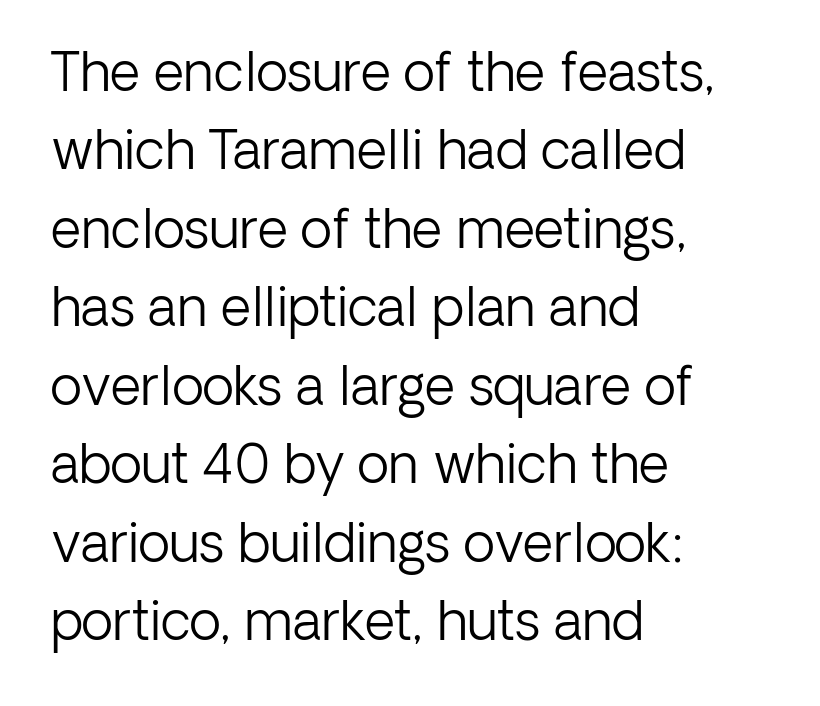
The image shows 53 px light sans-serif type, upright; set left-aligned, normal line spacing (1.48x), normal letter spacing, not underlined; low stroke contrast and a medium x-height.
